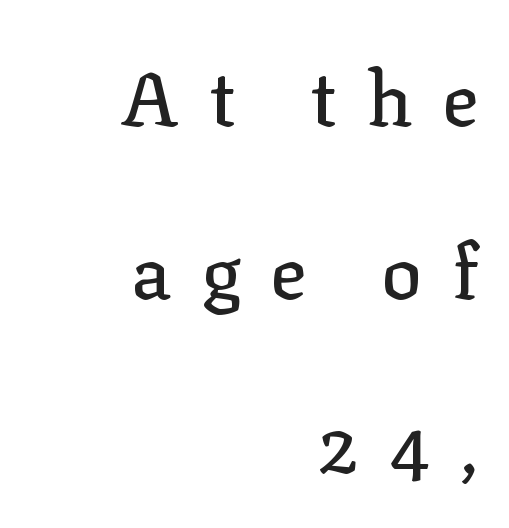
The font family rendered here belongs to the serif group. The leading is generous, giving the passage an open texture. The specimen reads as upright at a glance. Typeset ragged left — the right edge is the straight one.
